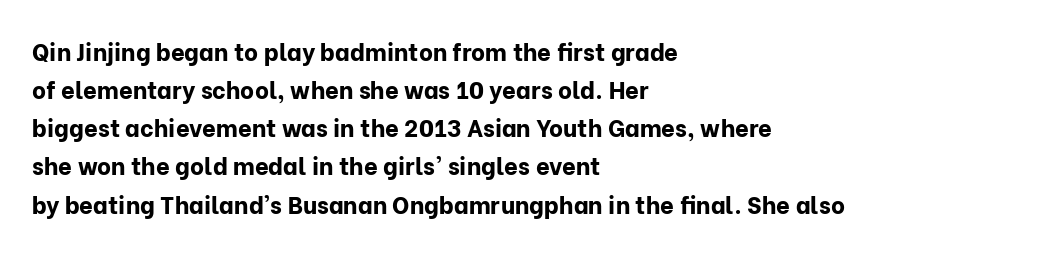
{"italic": "no", "bold": "yes", "underline": "no", "align": "left", "line_spacing": "normal", "line_spacing_ratio": 1.59, "letter_spacing": "normal", "letter_spacing_em": 0.0, "glyph_px": 24}
